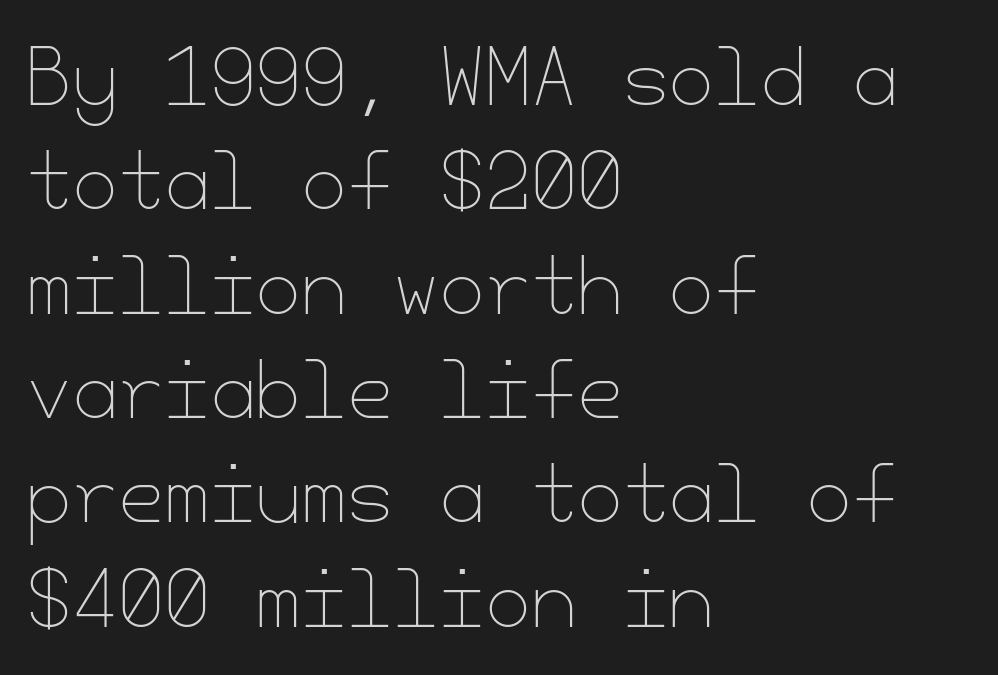
{"italic": "no", "bold": "no", "weight": "thin", "width": "normal", "stroke_contrast": "low", "x_height": "small", "underline": "no", "align": "left", "line_spacing": "normal", "line_spacing_ratio": 1.41, "letter_spacing": "normal", "letter_spacing_em": 0.0, "glyph_px": 74}
